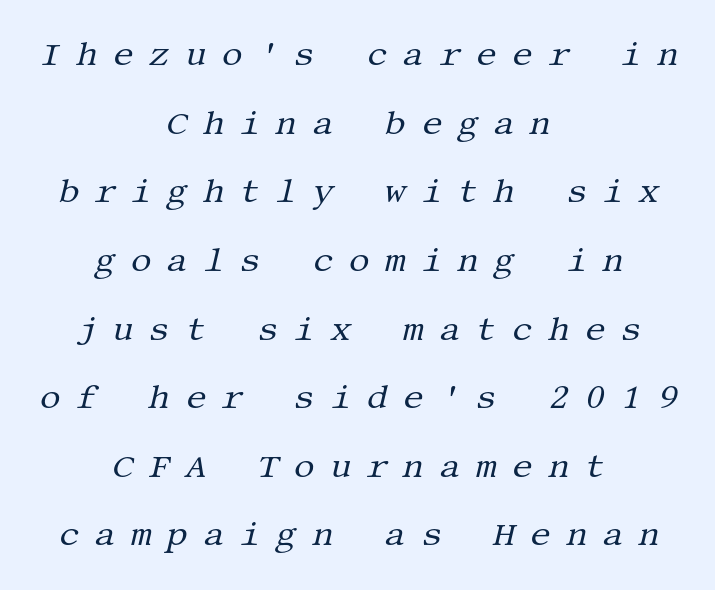
The zone under the glyphs is completely vacant. Leading is clearly above the norm, producing a sparse column. The typography opts for an oblique posture over an upright one. Stroke terminals: seriffed. This sample is center-justified, so both line endings float freely. A quiet, ordinary-to-light weight characterises the typeface.
